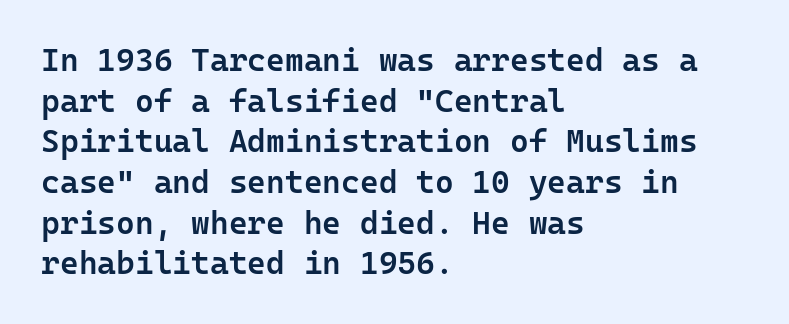
Q: Is the text bold? A: Semi-bold.
Q: Is the text italic (slanted)? A: No, it is upright.
Q: Is the typeface a serif or a sans-serif typeface? A: Sans-serif.
Q: Is the text underlined? A: No.
Q: How is the paragraph aligned? A: Left-aligned.
Q: Is the spacing between letters normal or unusually wide? A: Normal.
Q: Is the spacing between lines tight, normal or loose? A: Normal.
Q: Width (condensed, normal, or wide)? A: Normal.
Q: Stroke contrast? A: Low.
Q: x-height? A: Medium.
Q: Monospaced? A: Yes.
